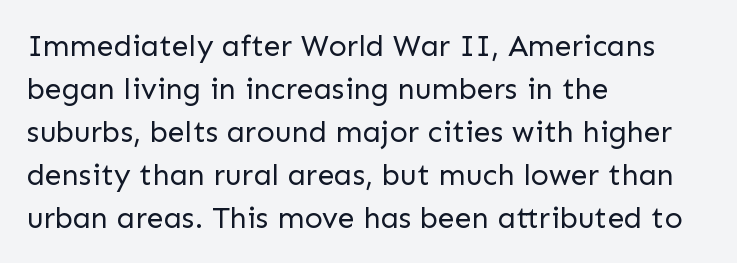
Classification — sans serif. Words appear dense and cohesive because spacing is normal. The cut favours lightness, reaching ordinary text weight at its darkest. Honestly, there is no underline to notice here at all. The space between consecutive lines is moderate.
